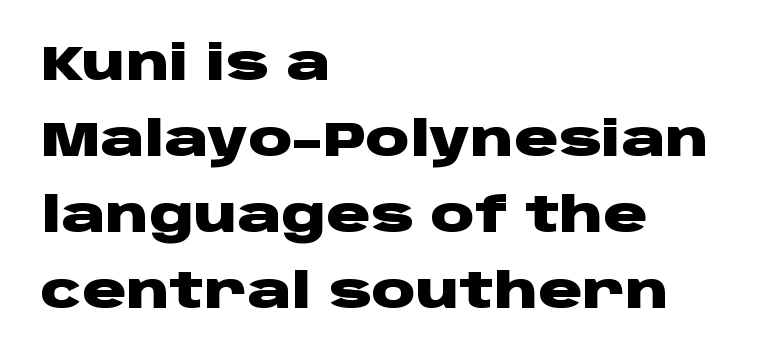
The characters display no serif detailing; their extremities are plain. You can tell it's not italic because the verticals are truly vertical. Note the varied advance widths — an 'i' is clearly narrower than an 'm'. You could call the tracking neutral — neither tight nor loose. The ragged edge is on the right, which tells us the setting is flush left.
